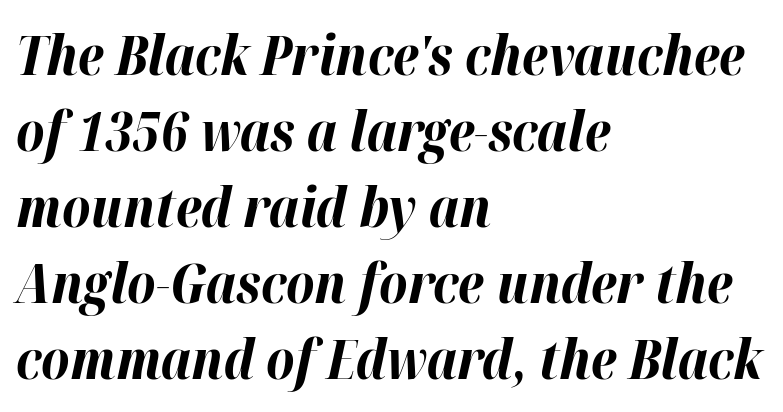
{"italic": "yes", "lean": "right", "slant_degrees": 12, "bold": "yes", "weight": "bold", "width": "normal", "stroke_contrast": "high", "x_height": "medium", "monospaced": "no", "underline": "no", "align": "left", "line_spacing": "normal", "line_spacing_ratio": 1.38, "letter_spacing": "normal", "letter_spacing_em": 0.0, "glyph_px": 55}
